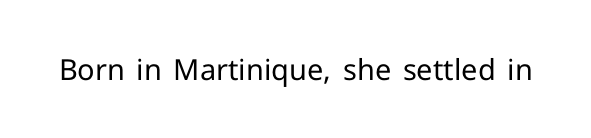
Does the lettering tilt? It doesn't — this is upright. Here the designer chose a conventional face with non-uniform glyph widths. Unmarked baselines from the first word to the last. Look at the tracking — it's just the regular setting, nothing added.
